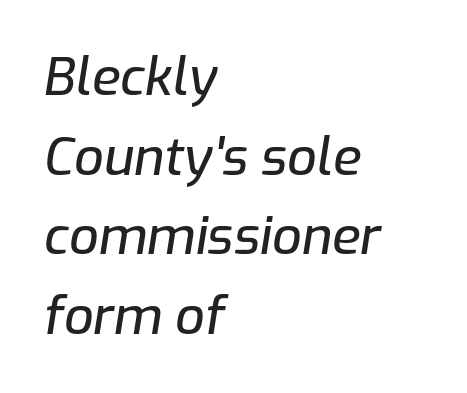
{"italic": "yes", "lean": "right", "slant_degrees": 9, "width": "normal", "stroke_contrast": "low", "x_height": "medium", "monospaced": "no", "underline": "no", "align": "left", "line_spacing": "normal", "line_spacing_ratio": 1.53, "letter_spacing": "normal", "letter_spacing_em": 0.0, "glyph_px": 52}
